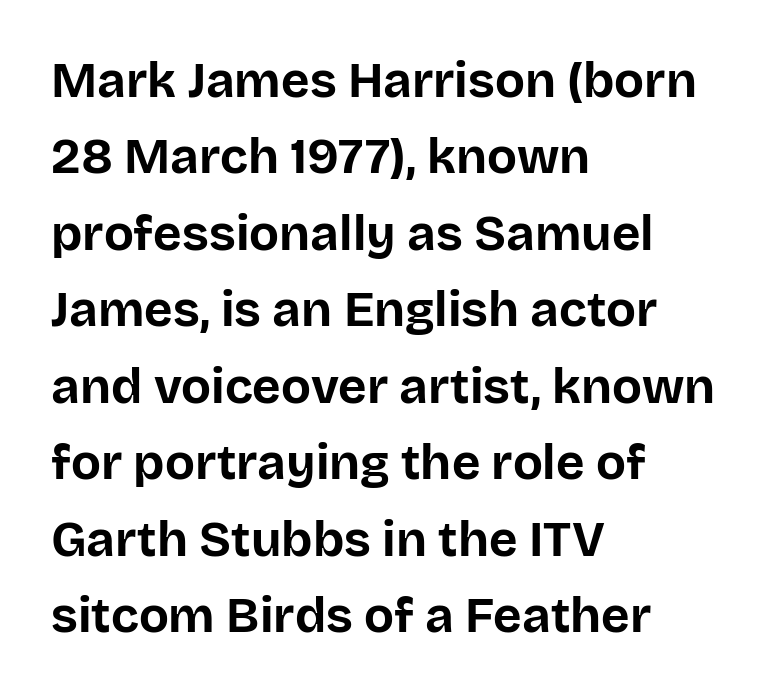
Q: Is the text bold? A: Yes.
Q: Is the text italic (slanted)? A: No, it is upright.
Q: Is the typeface a serif or a sans-serif typeface? A: Sans-serif.
Q: Is the text underlined? A: No.
Q: How is the paragraph aligned? A: Left-aligned.
Q: Is the spacing between letters normal or unusually wide? A: Normal.
Q: Is the spacing between lines tight, normal or loose? A: Normal.
Q: Width (condensed, normal, or wide)? A: Normal.
Q: Stroke contrast? A: Low.
Q: x-height? A: Large.
Q: Monospaced? A: No.
